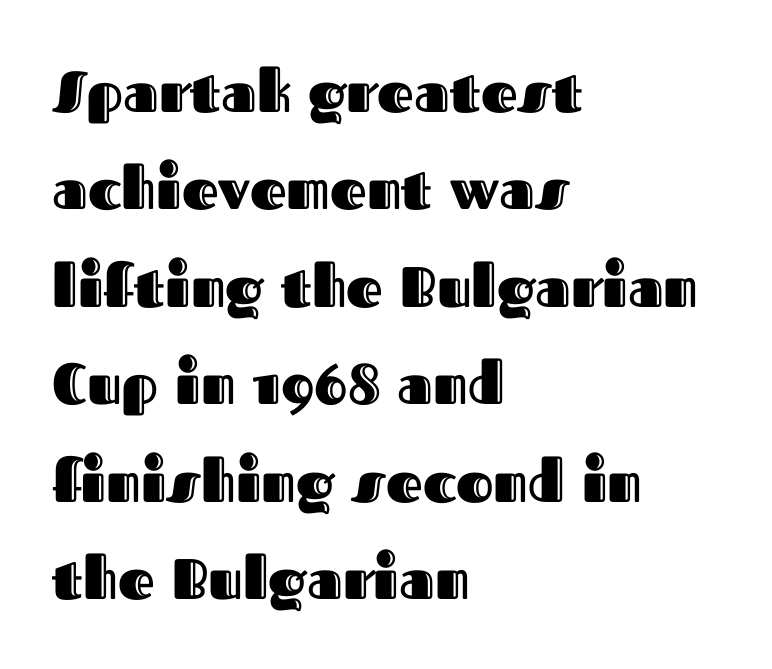
{"italic": "no", "width": "normal", "x_height": "medium", "monospaced": "no", "underline": "no", "align": "left", "line_spacing_ratio": 1.71, "letter_spacing": "normal", "letter_spacing_em": 0.0, "glyph_px": 57}
